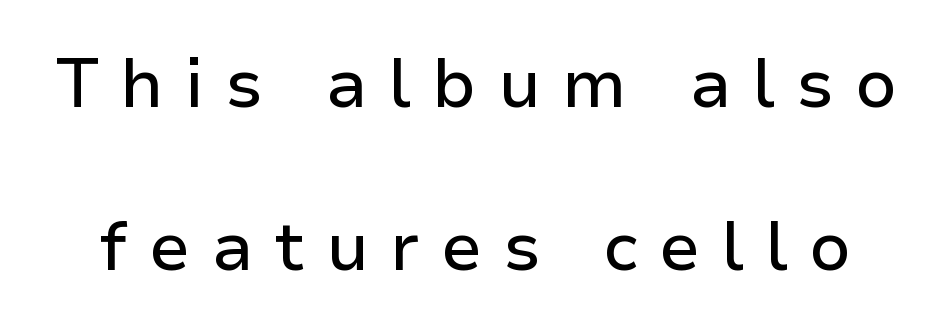
The image shows 68 px sans-serif type, upright; set loose line spacing (2.4x), unusually wide letter spacing (+0.31 em), not underlined; low stroke contrast and a medium x-height.
